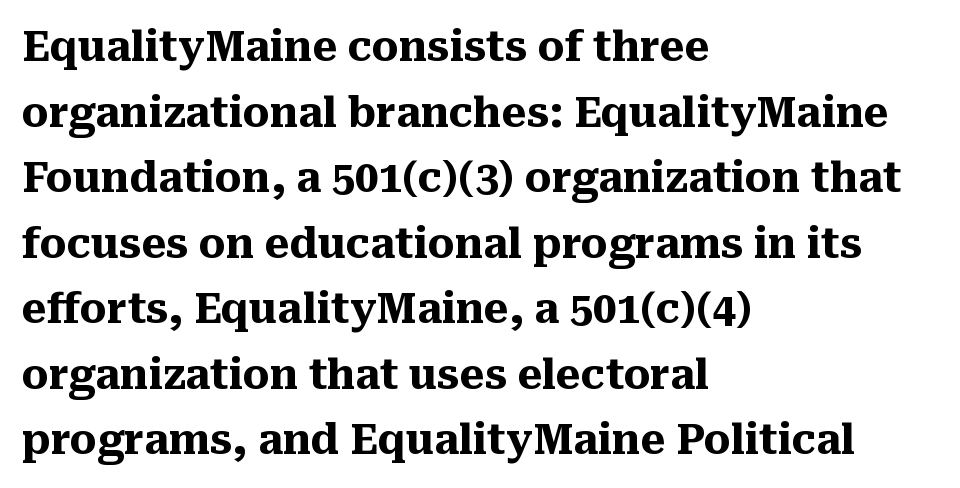
{"serif": "yes", "italic": "no", "bold": "yes", "weight": "heavy", "width": "normal", "stroke_contrast": "medium", "x_height": "medium", "monospaced": "no", "underline": "no", "align": "left", "line_spacing": "normal", "line_spacing_ratio": 1.56, "letter_spacing": "normal", "letter_spacing_em": 0.0, "glyph_px": 42}
